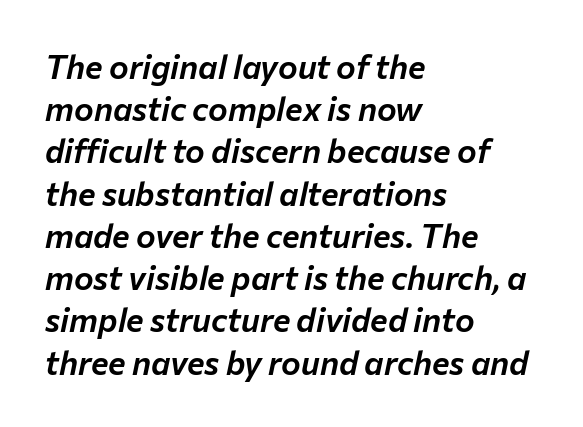
Q: Is the text italic (slanted)? A: Yes, it leans right by about 12 degrees.
Q: Is the text underlined? A: No.
Q: How is the paragraph aligned? A: Left-aligned.
Q: Is the spacing between letters normal or unusually wide? A: Normal.
Q: Is the spacing between lines tight, normal or loose? A: Normal.
Q: Width (condensed, normal, or wide)? A: Normal.
Q: Stroke contrast? A: Low.
Q: x-height? A: Medium.
Q: Monospaced? A: No.
